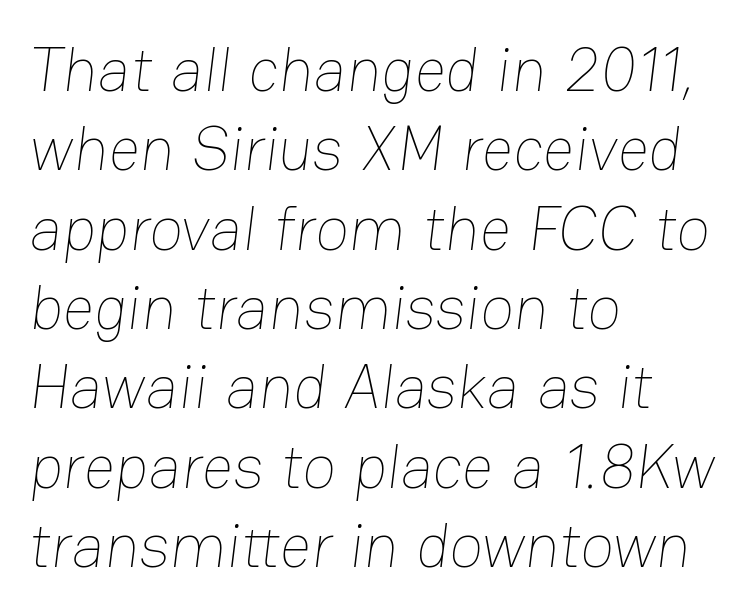
Q: Is the text bold? A: No.
Q: Is the text underlined? A: No.
Q: How is the paragraph aligned? A: Left-aligned.
Q: Is the spacing between letters normal or unusually wide? A: Normal.
Q: Is the spacing between lines tight, normal or loose? A: Normal.
Q: Width (condensed, normal, or wide)? A: Normal.
Q: Stroke contrast? A: Low.
Q: x-height? A: Medium.
Q: Monospaced? A: No.
